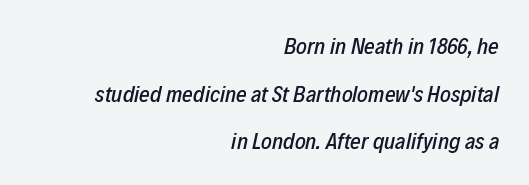
The image shows 23 px text type, italic (leaning right); set right-aligned, loose line spacing (2.07x), normal letter spacing, not underlined.
